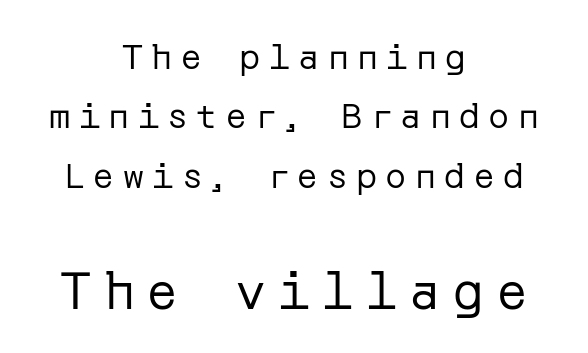
Weight class: somewhere from thin through regular. The typography opts for an upright posture over an oblique one. The baseline area is clear. Unlike a traditional serif, this face leaves its strokes unadorned.
